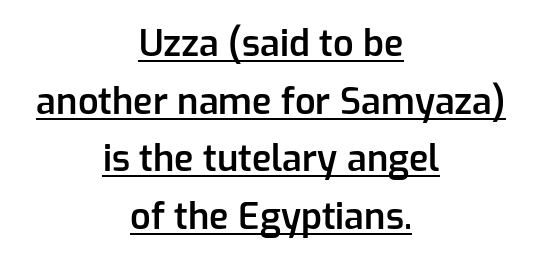
Q: Is the text bold? A: Semi-bold.
Q: Is the text italic (slanted)? A: No, it is upright.
Q: Is the typeface a serif or a sans-serif typeface? A: Sans-serif.
Q: Is the text underlined? A: Yes.
Q: How is the paragraph aligned? A: Centered.
Q: Is the spacing between letters normal or unusually wide? A: Normal.
Q: Is the spacing between lines tight, normal or loose? A: Normal.
Q: Width (condensed, normal, or wide)? A: Normal.
Q: Stroke contrast? A: Low.
Q: x-height? A: Medium.
Q: Monospaced? A: No.
